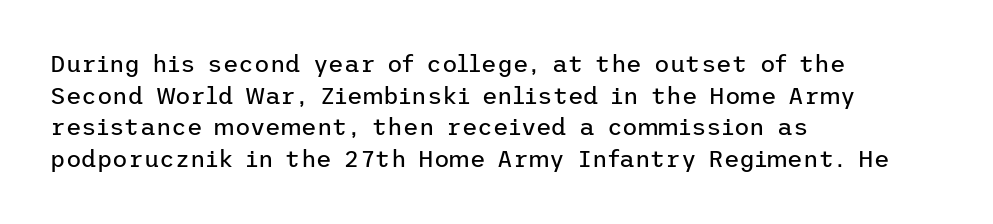
Leftover space on each line is placed entirely after the last word. The typesetting does not lean heavy: it is not bold. Honestly, the letter spacing is just normal — you wouldn't notice it. Underline: absent. If you drew a line through each stem, it would be perfectly vertical.
